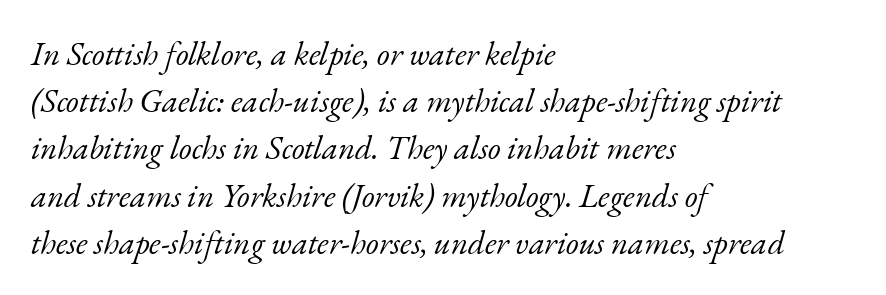
{"serif": "yes", "italic": "yes", "lean": "right", "slant_degrees": 17, "bold": "no", "weight": "light", "width": "normal", "stroke_contrast": "low", "x_height": "small", "monospaced": "no", "underline": "no", "align": "left", "line_spacing": "normal", "line_spacing_ratio": 1.43, "letter_spacing": "normal", "letter_spacing_em": 0.0, "glyph_px": 33}
